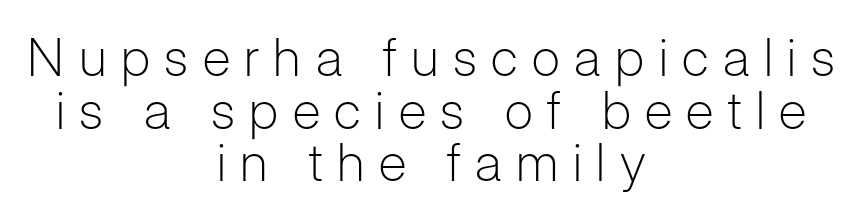
Q: Is the text bold? A: No.
Q: Is the text italic (slanted)? A: No, it is upright.
Q: Is the typeface a serif or a sans-serif typeface? A: Sans-serif.
Q: Is the text underlined? A: No.
Q: How is the paragraph aligned? A: Centered.
Q: Is the spacing between letters normal or unusually wide? A: Unusually wide.
Q: Is the spacing between lines tight, normal or loose? A: Tight.
Q: Width (condensed, normal, or wide)? A: Normal.
Q: Stroke contrast? A: Low.
Q: x-height? A: Medium.
Q: Monospaced? A: No.
